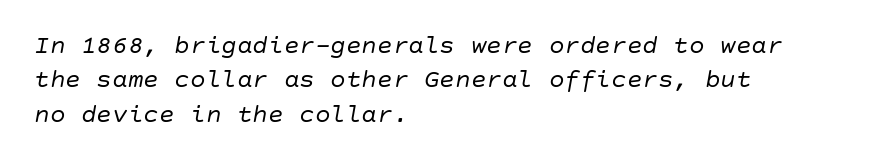
The image shows 26 px text type, italic (leaning right); set left-aligned, normal line spacing (1.32x), normal letter spacing, not underlined.
